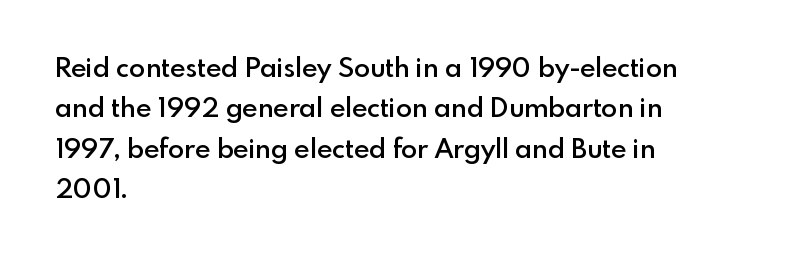
{"italic": "no", "bold": "semi", "underline": "no", "align": "left", "line_spacing": "normal", "line_spacing_ratio": 1.5, "letter_spacing": "normal", "letter_spacing_em": 0.0, "glyph_px": 27}
